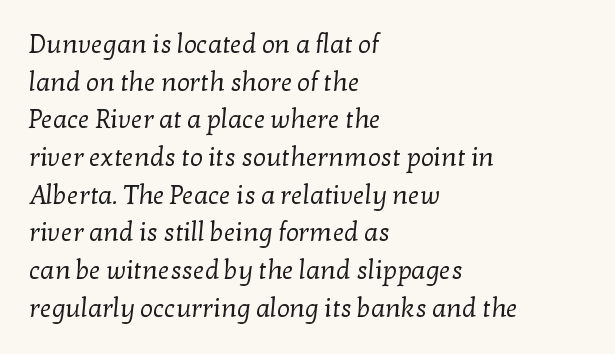
The image shows 26 px text type; set left-aligned, normal line spacing (1.45x), normal letter spacing, not underlined.
